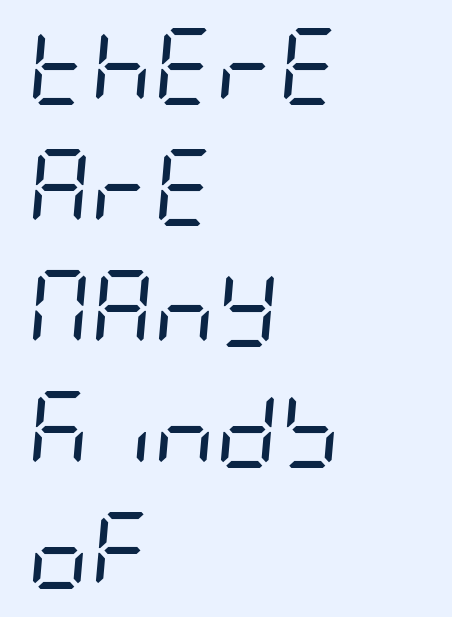
{"italic": "yes", "lean": "right", "slant_degrees": 5, "bold": "no", "weight": "regular", "width": "condensed", "stroke_contrast": "low", "x_height": "large", "underline": "no", "align": "left", "line_spacing": "normal", "line_spacing_ratio": 1.57, "letter_spacing": "normal", "letter_spacing_em": 0.0, "glyph_px": 77}
